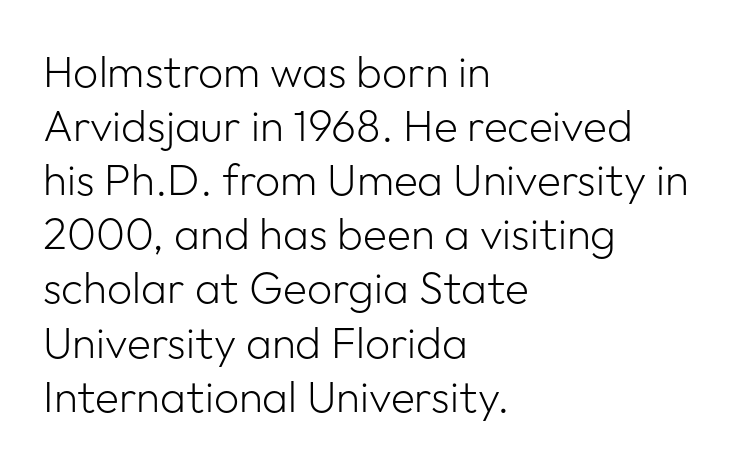
This sample is left-justified, so line endings fall wherever the words run out. Weight: not bold — regular or lighter. The letters stand straight up with perfectly vertical stems. Does the type have serifs? No, each stem ends abruptly.
